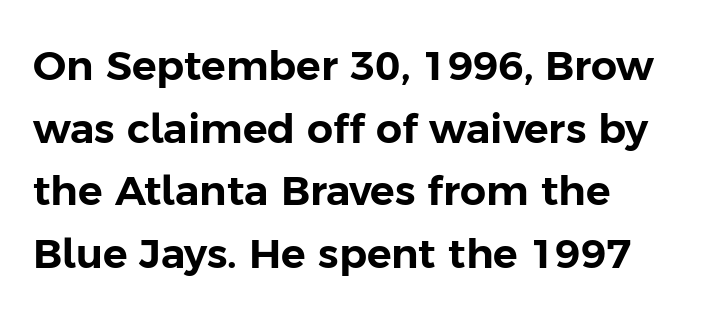
The space beneath each line is pristine and unruled. The vertical gap from one line to the next is medium. Posture: vertical. Character widths vary here, with narrow letters taking less room than wide ones. Note: no serifs on the glyphs. Spacing between characters is what you'd get straight out of the box.
